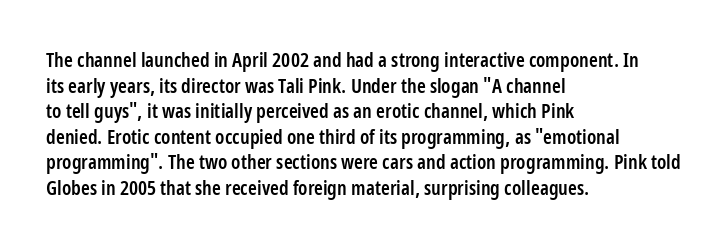
{"italic": "no", "bold": "semi", "underline": "no", "align": "left", "line_spacing": "normal", "line_spacing_ratio": 1.28, "letter_spacing": "normal", "letter_spacing_em": 0.0, "glyph_px": 20}
